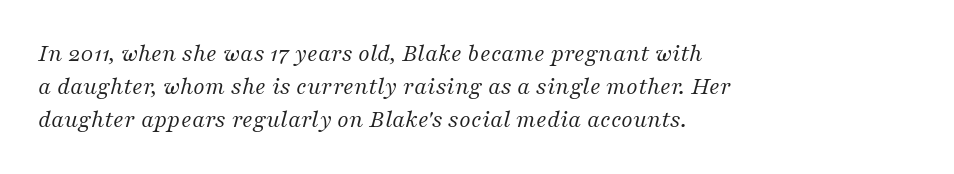
The image shows 25 px text type, italic (leaning right); set left-aligned, normal line spacing (1.33x), normal letter spacing, not underlined.
